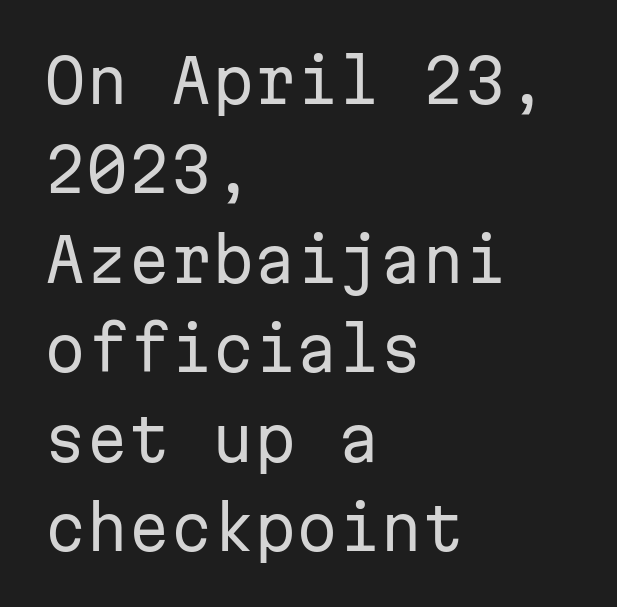
The vertical gap from one line to the next is medium. Every character sits straight up, as roman type does. The string is rendered with underlining switched off. A light-to-regular cut is what we see here. Here the designer chose a console-style face with uniform glyph widths.
